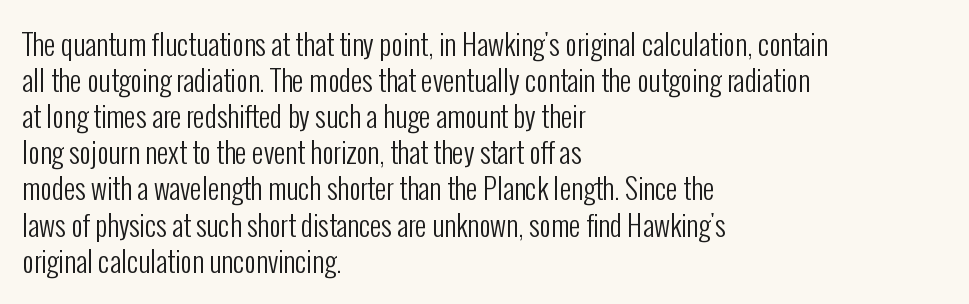
The image shows 28 px regular-weight, condensed sans-serif type, upright; set left-aligned, normal line spacing (1.29x), normal letter spacing, not underlined; low stroke contrast and a medium x-height.
